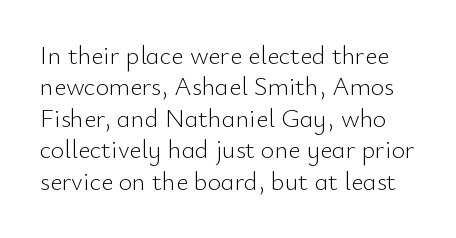
{"italic": "no", "bold": "no", "underline": "no", "line_spacing_ratio": 1.21, "letter_spacing": "normal", "letter_spacing_em": 0.0, "glyph_px": 26}
